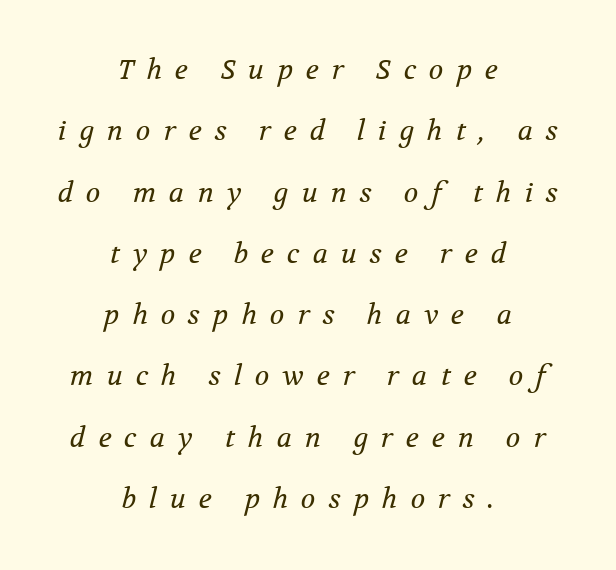
The image shows 27 px text type, italic (leaning right); set centered, loose line spacing (2.27x), unusually wide letter spacing (+0.48 em), not underlined.
